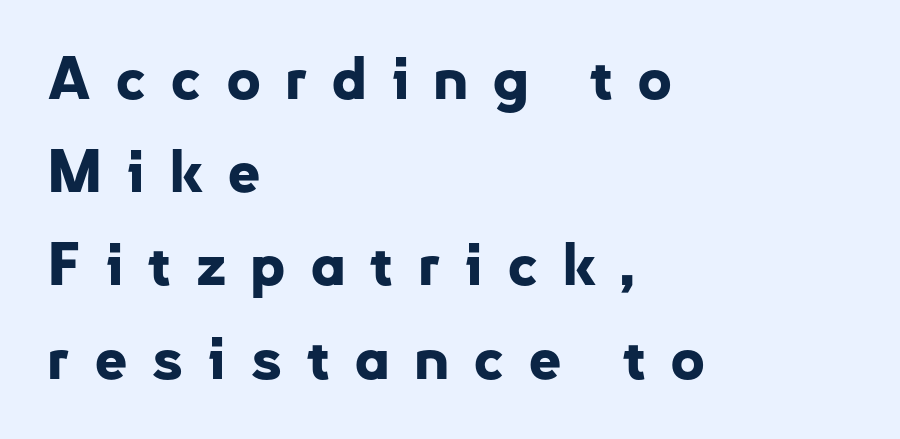
You'd pick this weight for a headline — it's a proper bold. Look at the bottom of the vertical strokes: they stop flat, with no serifs. A typesetter would call this heavily tracked-out type. Nobody drew a line under any word here. The lines sit at an ordinary, default distance from one another.
